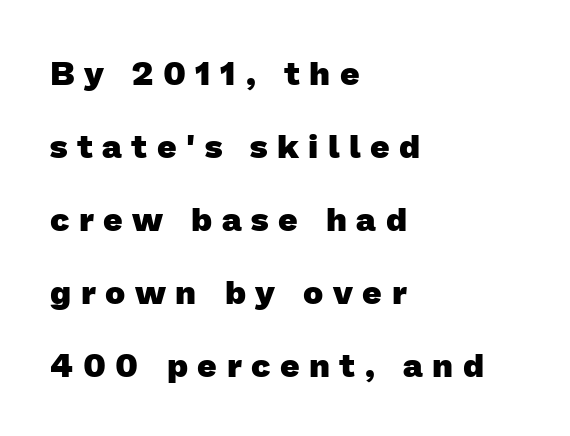
The paragraph has a hard left edge and a soft right edge. The passage shown stacks its lines with a broad gap. A sans-serif font was chosen for this passage. The words here are not underlined. The characters look thick and weighty, a clear bold.
